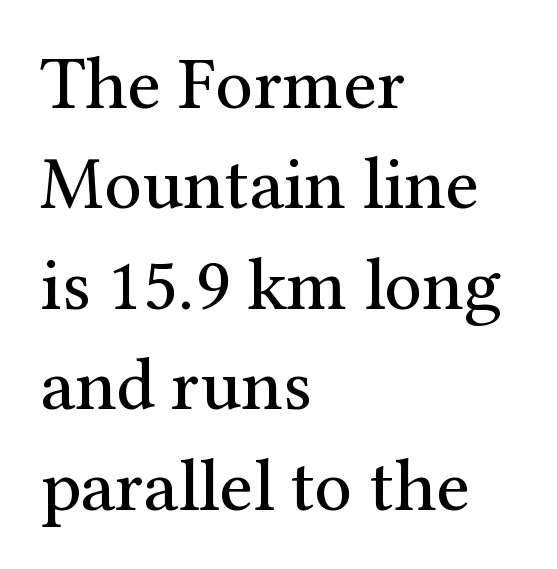
{"serif": "yes", "italic": "no", "bold": "no", "weight": "regular", "width": "normal", "stroke_contrast": "medium", "x_height": "medium", "monospaced": "no", "underline": "no", "align": "left", "line_spacing": "normal", "line_spacing_ratio": 1.34, "letter_spacing": "normal", "letter_spacing_em": 0.0, "glyph_px": 75}
